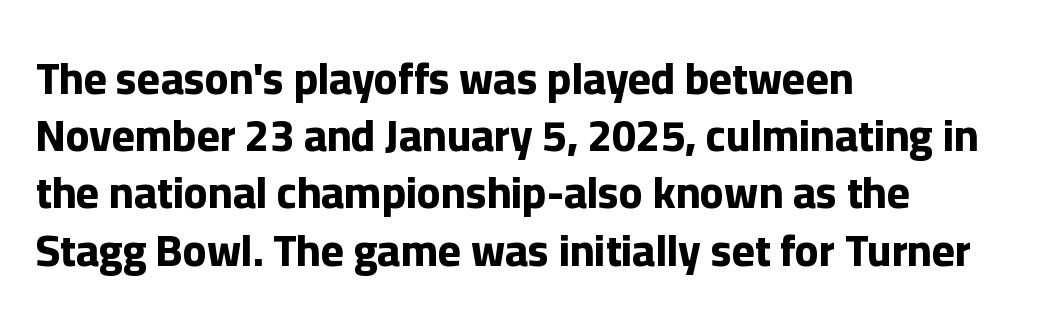
Q: Is the text bold? A: Yes.
Q: Is the text italic (slanted)? A: No, it is upright.
Q: Is the typeface a serif or a sans-serif typeface? A: Sans-serif.
Q: Is the text underlined? A: No.
Q: How is the paragraph aligned? A: Left-aligned.
Q: Is the spacing between letters normal or unusually wide? A: Normal.
Q: Is the spacing between lines tight, normal or loose? A: Normal.
Q: Width (condensed, normal, or wide)? A: Normal.
Q: Stroke contrast? A: Low.
Q: x-height? A: Medium.
Q: Monospaced? A: No.
